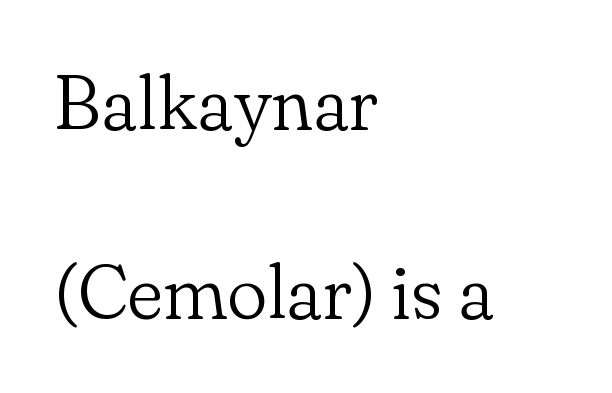
Q: Is the text bold? A: No.
Q: Is the text italic (slanted)? A: No, it is upright.
Q: Is the typeface a serif or a sans-serif typeface? A: Serif.
Q: Is the text underlined? A: No.
Q: How is the paragraph aligned? A: Left-aligned.
Q: Is the spacing between letters normal or unusually wide? A: Normal.
Q: Is the spacing between lines tight, normal or loose? A: Loose.
Q: Width (condensed, normal, or wide)? A: Normal.
Q: Stroke contrast? A: Low.
Q: x-height? A: Small.
Q: Monospaced? A: No.
